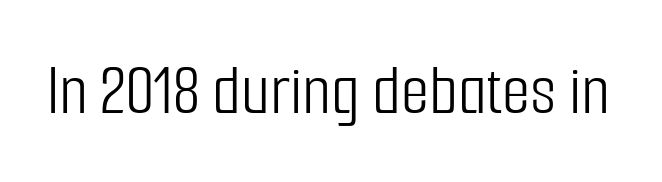
The image shows 73 px light, condensed sans-serif type, upright; set normal letter spacing, not underlined; low stroke contrast and a medium x-height.
